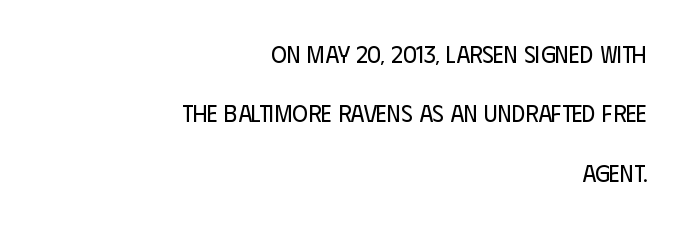
{"italic": "no", "bold": "no", "underline": "no", "align": "right", "line_spacing": "loose", "line_spacing_ratio": 2.47, "letter_spacing": "normal", "letter_spacing_em": 0.0, "glyph_px": 24}
